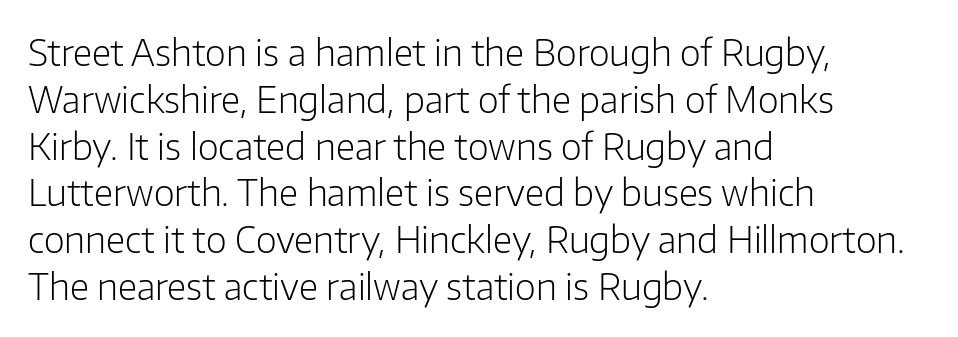
The line-height multiplier appears to be the usual default. The axis of the letterforms is exactly vertical. Honestly, there is no underline to notice here at all. The face used here is rendered with its standard letterfit.
